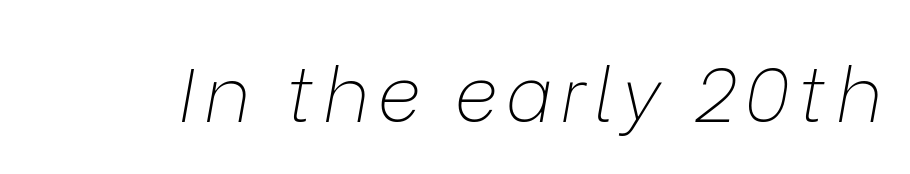
Q: Is the text bold? A: No.
Q: Is the text italic (slanted)? A: Yes, it leans right by about 9 degrees.
Q: Is the text underlined? A: No.
Q: Width (condensed, normal, or wide)? A: Normal.
Q: Stroke contrast? A: Low.
Q: x-height? A: Medium.
Q: Monospaced? A: No.
